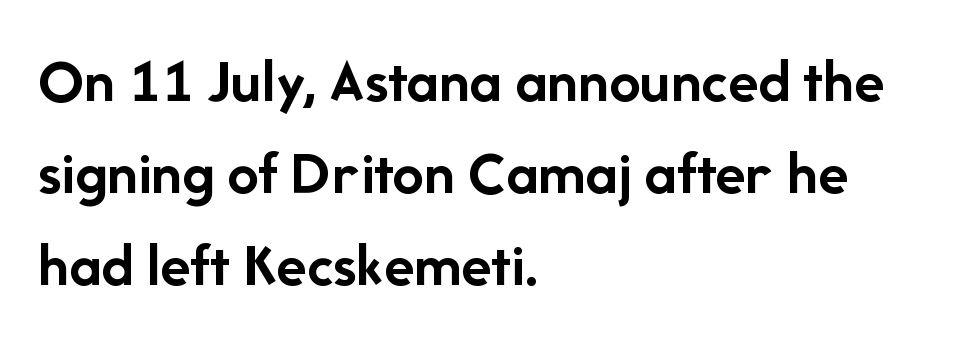
The image shows 63 px semibold sans-serif type, upright; set left-aligned, normal line spacing (1.46x), normal letter spacing, not underlined; low stroke contrast and a medium x-height.
